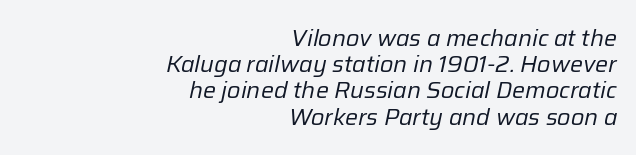
{"italic": "yes", "lean": "right", "slant_degrees": 12, "bold": "no", "underline": "no", "align": "right", "line_spacing": "tight", "line_spacing_ratio": 1.14, "letter_spacing": "normal", "letter_spacing_em": 0.0, "glyph_px": 23}
